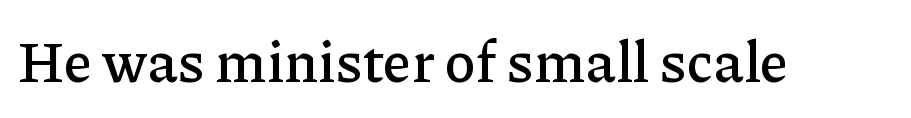
Classification — serif. Posture: straight, roman, zero tilt. The line texture is even and compact thanks to regular tracking. The area under the type is left untouched.
